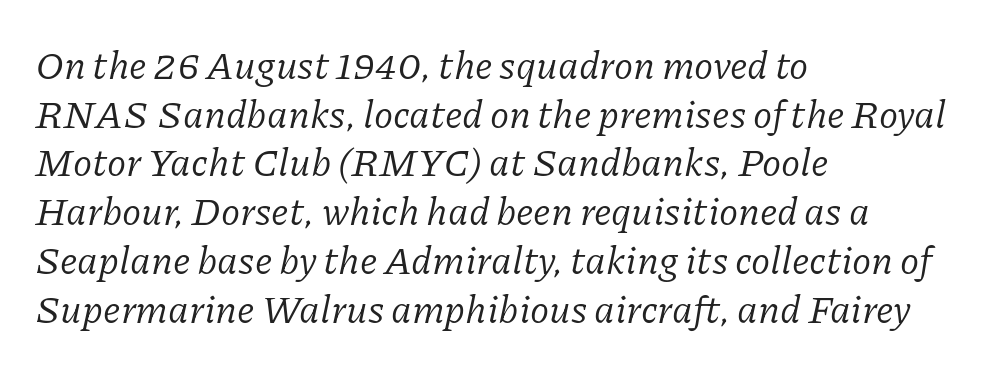
Font category for this specimen: serif. Style check: oblique. The zone under the glyphs is completely vacant. Reading down the block, your eye returns to a fixed left position each line. Nothing unusual about the tracking: characters are spaced as the font intends.
